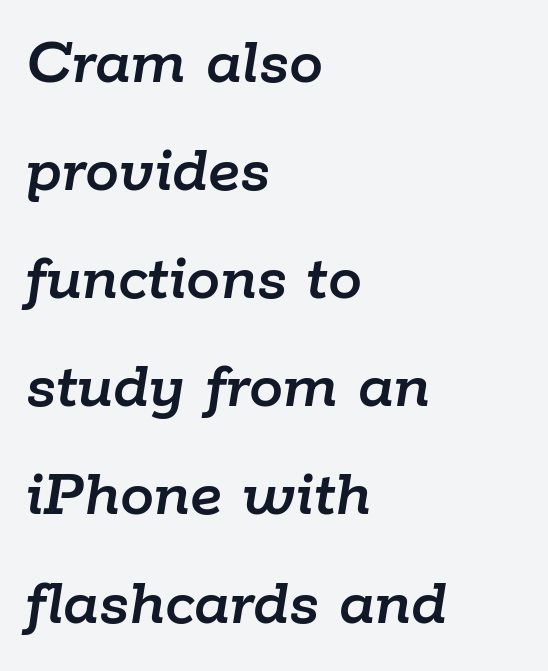
Does extra space separate the letters? No, they use regular spacing. The ragged edge is on the right, which tells us the setting is flush left. Think of a printed novel: that variable character pitch is what you see here. The space between consecutive lines is moderate. Posture: slanted.
